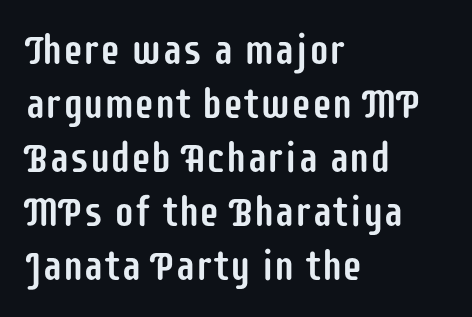
Q: Is the text italic (slanted)? A: No, it is upright.
Q: Is the typeface a serif or a sans-serif typeface? A: Sans-serif.
Q: Is the text underlined? A: No.
Q: How is the paragraph aligned? A: Left-aligned.
Q: Is the spacing between letters normal or unusually wide? A: Normal.
Q: Is the spacing between lines tight, normal or loose? A: Normal.
Q: Width (condensed, normal, or wide)? A: Condensed.
Q: Stroke contrast? A: Low.
Q: x-height? A: Large.
Q: Monospaced? A: No.
